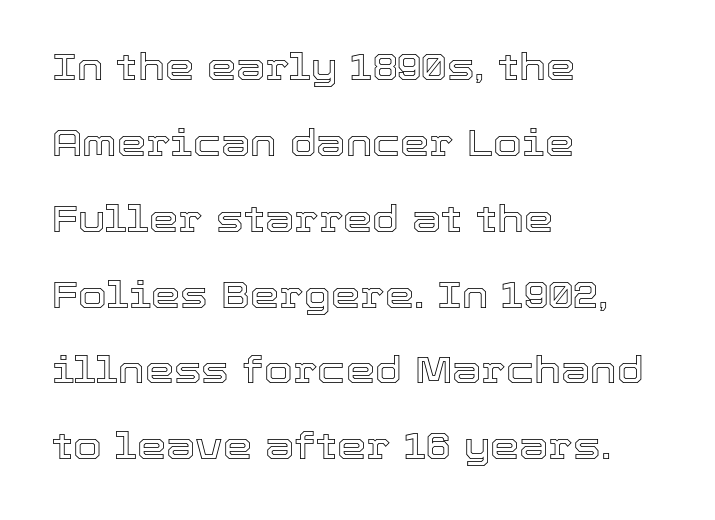
The image shows 37 px text type, upright; set left-aligned, loose line spacing (2.05x), normal letter spacing, not underlined; a medium x-height.
